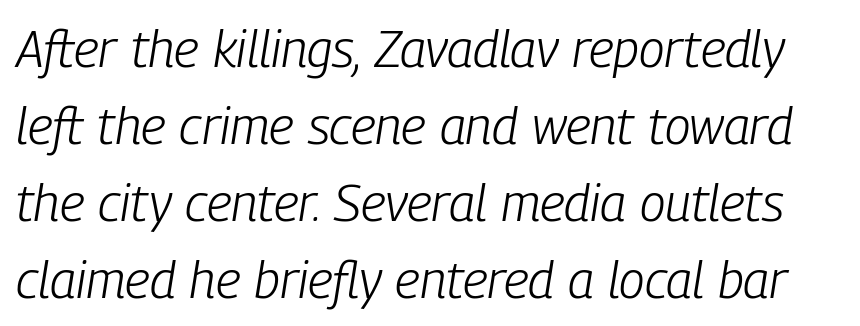
{"italic": "yes", "lean": "right", "slant_degrees": 9, "bold": "no", "weight": "light", "width": "condensed", "stroke_contrast": "low", "x_height": "medium", "monospaced": "no", "underline": "no", "line_spacing": "normal", "line_spacing_ratio": 1.48, "letter_spacing": "normal", "letter_spacing_em": 0.0, "glyph_px": 52}
